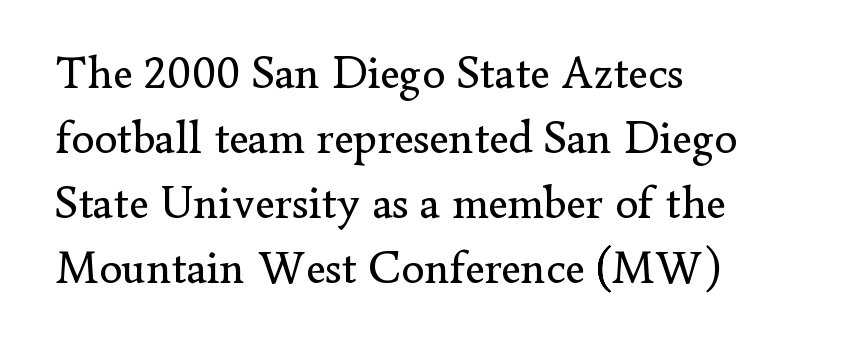
The image shows 46 px regular-weight serif type, upright; set left-aligned, normal line spacing (1.41x), normal letter spacing, not underlined; low stroke contrast and a small x-height.
